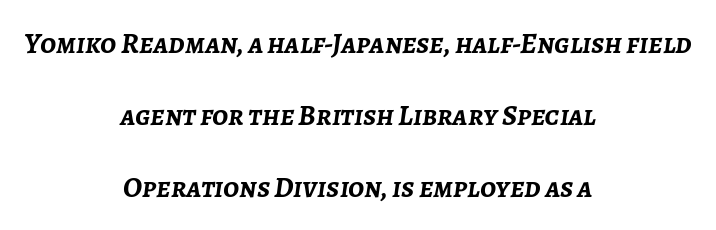
{"italic": "yes", "lean": "right", "slant_degrees": 7, "bold": "yes", "weight": "semibold", "width": "normal", "stroke_contrast": "low", "x_height": "medium", "monospaced": "no", "underline": "no", "align": "center", "line_spacing": "loose", "line_spacing_ratio": 2.48, "letter_spacing": "normal", "letter_spacing_em": 0.0, "glyph_px": 29}
